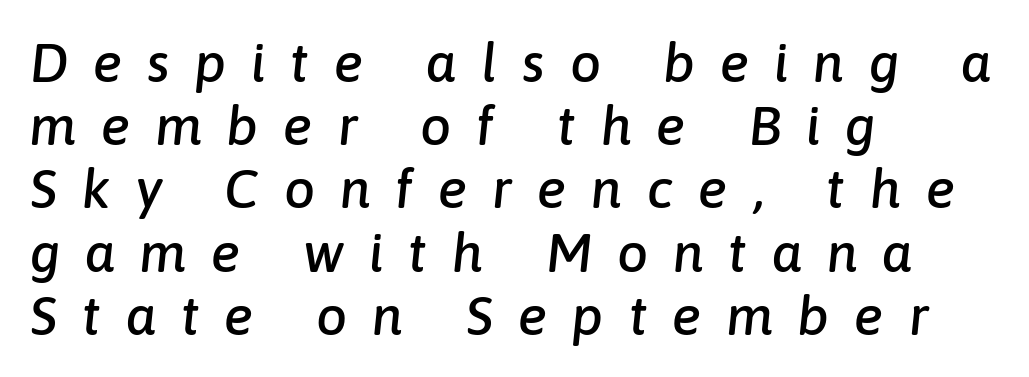
Q: Is the text italic (slanted)? A: Yes, it leans right by about 6 degrees.
Q: Is the text underlined? A: No.
Q: How is the paragraph aligned? A: Left-aligned.
Q: Is the spacing between letters normal or unusually wide? A: Unusually wide.
Q: Is the spacing between lines tight, normal or loose? A: Tight.
Q: Width (condensed, normal, or wide)? A: Normal.
Q: Stroke contrast? A: Low.
Q: x-height? A: Medium.
Q: Monospaced? A: No.
